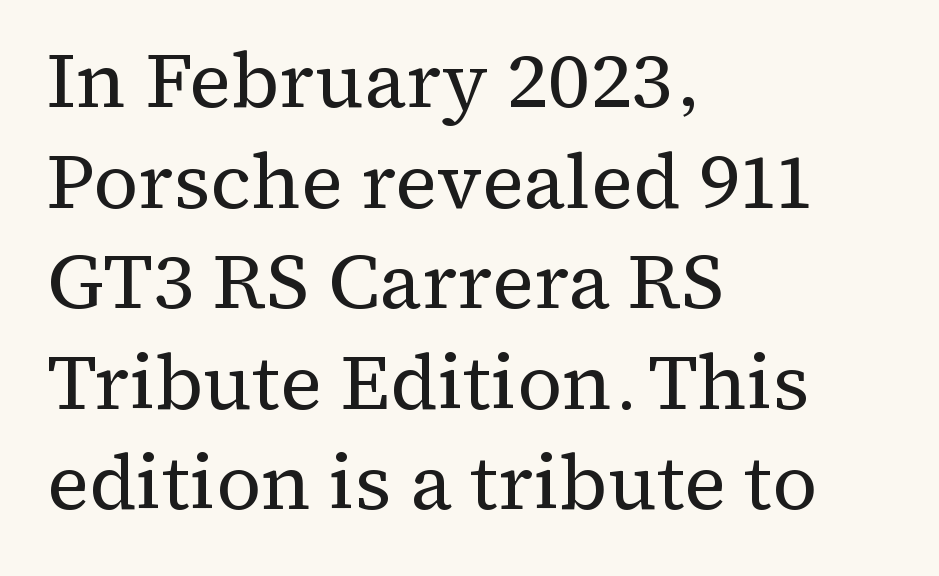
{"serif": "yes", "italic": "no", "bold": "no", "weight": "regular", "width": "normal", "stroke_contrast": "medium", "x_height": "medium", "monospaced": "no", "underline": "no", "align": "left", "line_spacing": "normal", "line_spacing_ratio": 1.29, "letter_spacing": "normal", "letter_spacing_em": 0.0, "glyph_px": 78}
